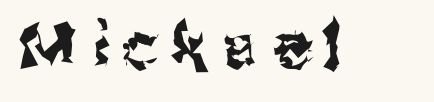
Q: Is the text italic (slanted)? A: No, it is upright.
Q: Is the typeface a serif or a sans-serif typeface? A: Sans-serif.
Q: Is the text underlined? A: No.
Q: Is the spacing between letters normal or unusually wide? A: Unusually wide.
Q: Width (condensed, normal, or wide)? A: Normal.
Q: Stroke contrast? A: Medium.
Q: x-height? A: Medium.
Q: Monospaced? A: No.
